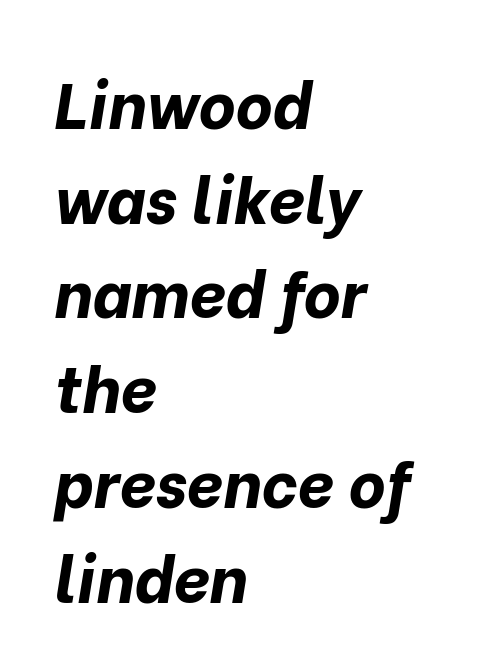
Q: Is the text bold? A: Yes.
Q: Is the text italic (slanted)? A: Yes, it leans right by about 10 degrees.
Q: Is the text underlined? A: No.
Q: How is the paragraph aligned? A: Left-aligned.
Q: Is the spacing between letters normal or unusually wide? A: Normal.
Q: Is the spacing between lines tight, normal or loose? A: Normal.
Q: Width (condensed, normal, or wide)? A: Normal.
Q: Stroke contrast? A: Low.
Q: x-height? A: Medium.
Q: Monospaced? A: No.
